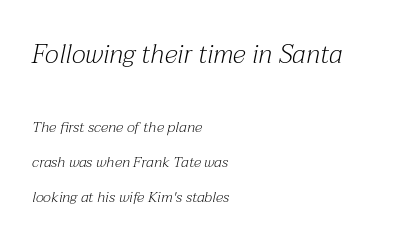
Loosely led — the rows are spread out. Size contrast runs from large at the top to small at the bottom. Clear beneath every line of the passage. This is oblique type, the kind used for emphasis or titles. This rendering leaves character spacing at its baseline value.
